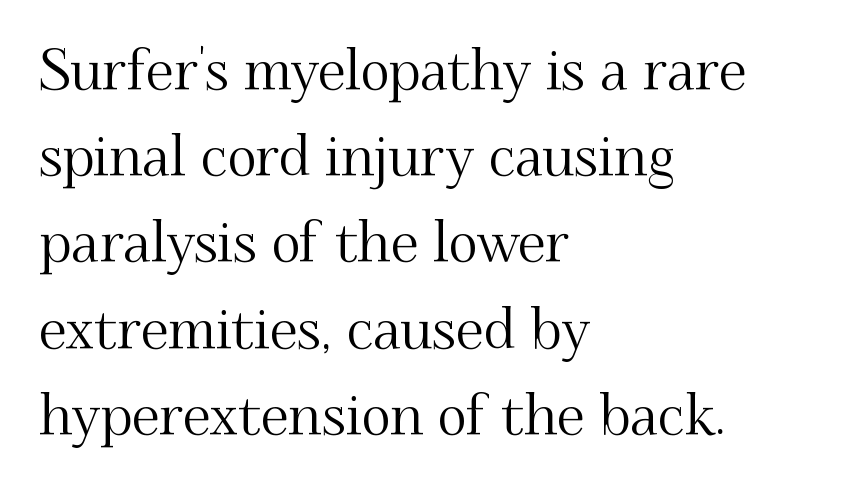
{"serif": "yes", "italic": "no", "width": "normal", "stroke_contrast": "medium", "x_height": "small", "monospaced": "no", "underline": "no", "align": "left", "line_spacing": "normal", "line_spacing_ratio": 1.54, "letter_spacing": "normal", "letter_spacing_em": 0.0, "glyph_px": 56}
